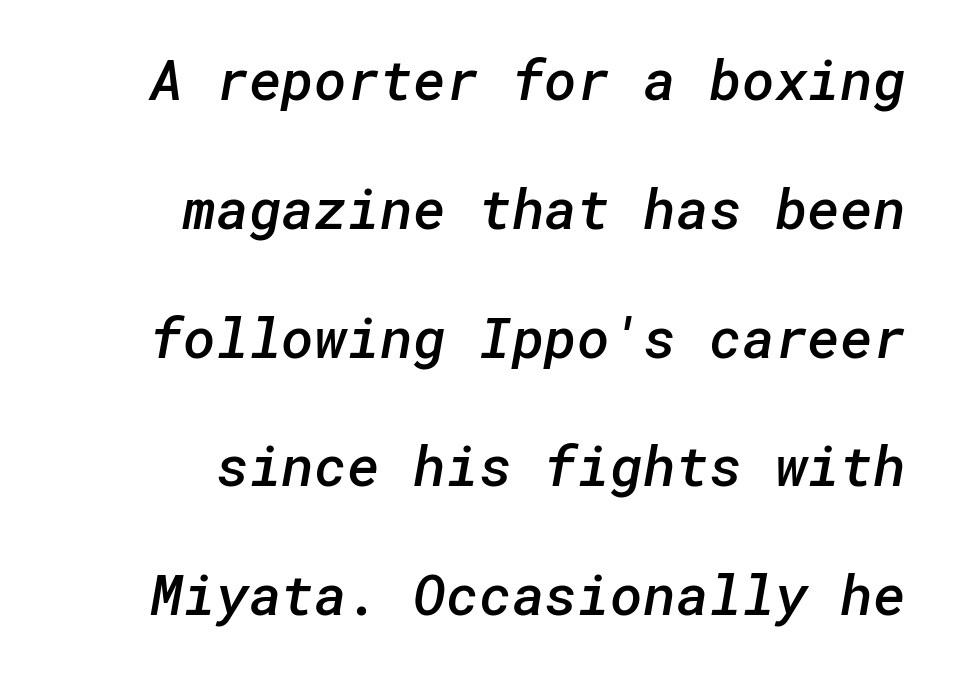
Q: Is the text bold? A: Semi-bold.
Q: Is the typeface a serif or a sans-serif typeface? A: Sans-serif.
Q: Is the text underlined? A: No.
Q: How is the paragraph aligned? A: Right-aligned.
Q: Is the spacing between letters normal or unusually wide? A: Normal.
Q: Is the spacing between lines tight, normal or loose? A: Loose.
Q: Width (condensed, normal, or wide)? A: Normal.
Q: Stroke contrast? A: Low.
Q: x-height? A: Medium.
